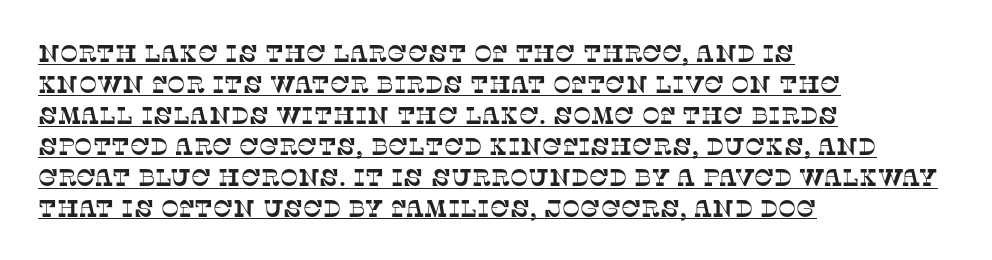
{"underline": "yes", "align": "left", "line_spacing": "normal", "line_spacing_ratio": 1.29, "letter_spacing": "normal", "letter_spacing_em": 0.0, "glyph_px": 24}
